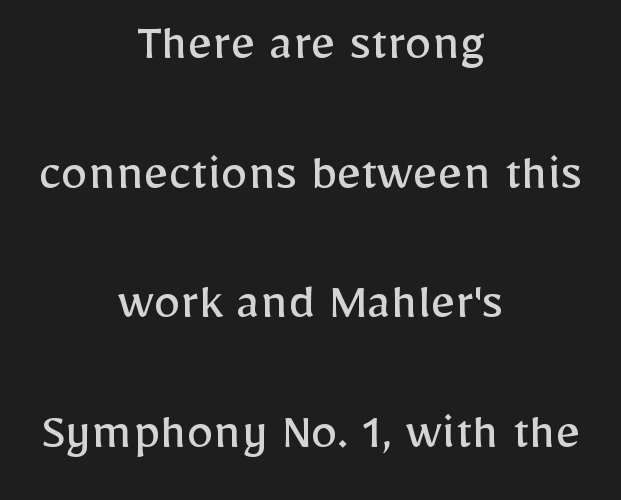
The image shows 54 px regular-weight sans-serif type, upright; set centered, loose line spacing (2.4x), normal letter spacing, not underlined; low stroke contrast and a medium x-height.
